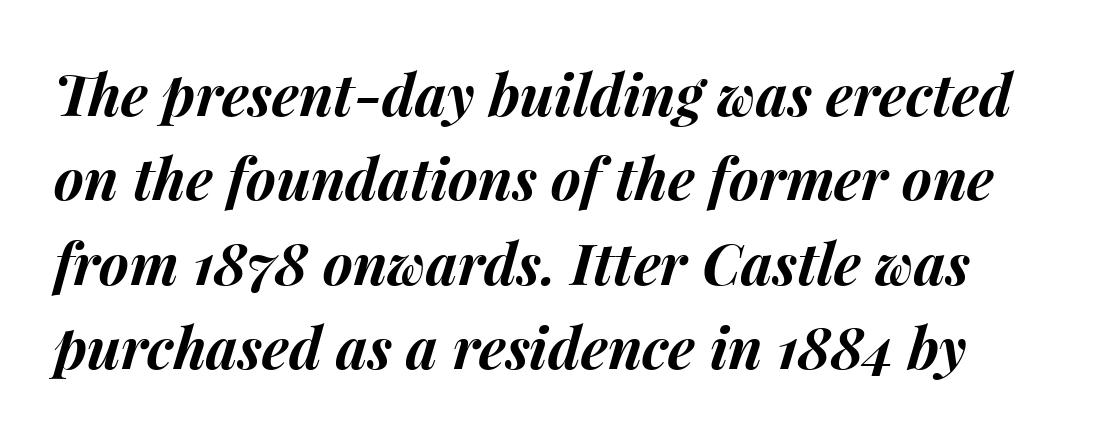
Q: Is the text bold? A: Yes.
Q: Is the text italic (slanted)? A: Yes, it leans right by about 15 degrees.
Q: Is the text underlined? A: No.
Q: Is the spacing between letters normal or unusually wide? A: Normal.
Q: Is the spacing between lines tight, normal or loose? A: Normal.
Q: Width (condensed, normal, or wide)? A: Normal.
Q: Stroke contrast? A: Medium.
Q: x-height? A: Medium.
Q: Monospaced? A: No.
